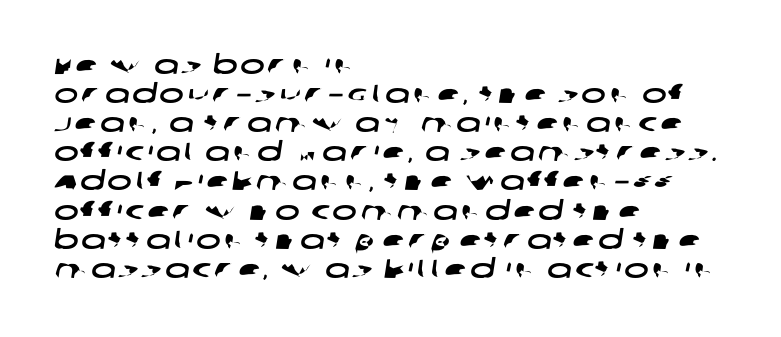
The image shows 26 px text type; set left-aligned, tight line spacing (1.12x), not underlined.
